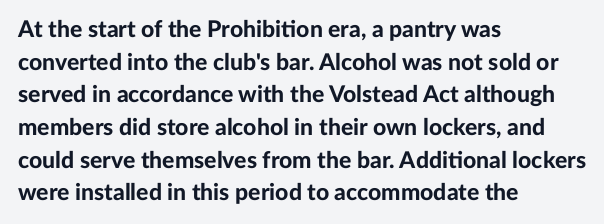
{"italic": "no", "bold": "yes", "underline": "no", "align": "left", "line_spacing": "normal", "line_spacing_ratio": 1.42, "letter_spacing": "normal", "letter_spacing_em": 0.0, "glyph_px": 23}
